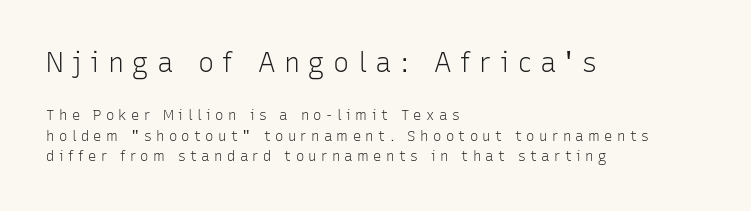
The image shows 27 px text type, upright; set left-aligned, normal line spacing (1.44x), unusually wide letter spacing (+0.31 em), not underlined; the first (top) block is 1.93x larger.
